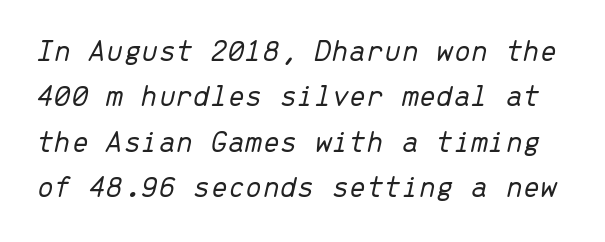
Clear beneath every line of the passage. You could call the tracking neutral — neither tight nor loose. No extra ink here — the face is not bold. If you drew a line through each stem, it would be angled. The lines sit at an ordinary, default distance from one another. Spacing verdict: monospaced, one width for all characters.
